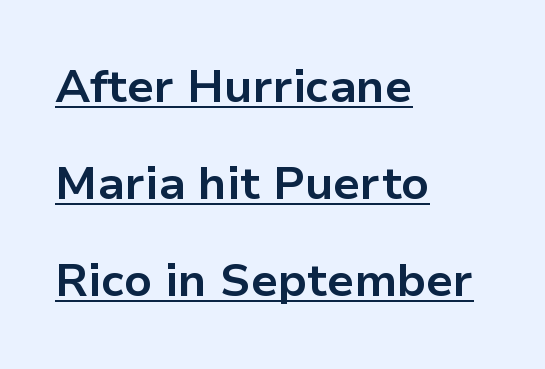
Spacing verdict: proportional, widths tailored to each character. A continuous stroke trails under the words, as in a hyperlink. Is this a sans? Yes — the strokes have no serifs. The rag falls on the right side of this text block. Between one letter and the next there's only the usual sliver of space.
